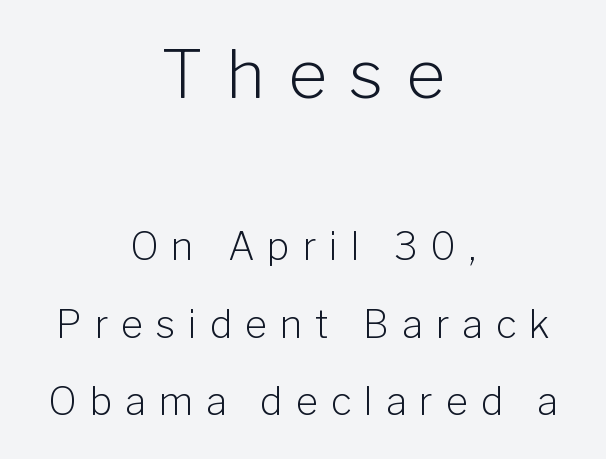
The image shows 67 px light sans-serif type, upright; set centered, loose line spacing (2.04x), unusually wide letter spacing (+0.34 em), not underlined; the first (top) block is 1.76x larger; low stroke contrast and a medium x-height.
